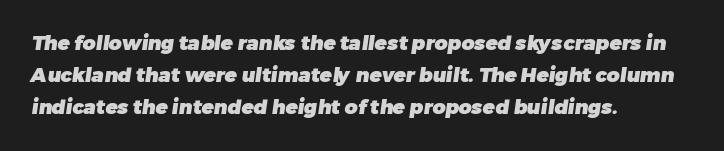
{"bold": "yes", "underline": "no", "align": "left", "line_spacing": "normal", "line_spacing_ratio": 1.6, "letter_spacing": "normal", "letter_spacing_em": 0.0, "glyph_px": 20}
